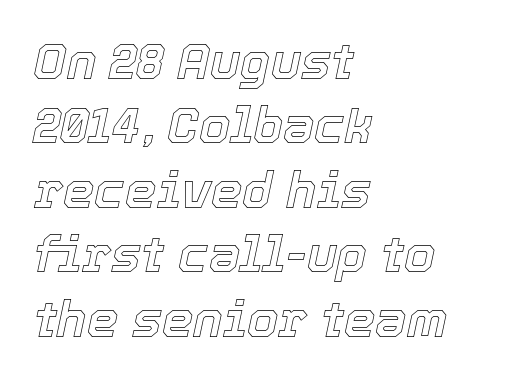
The image shows 50 px text type, italic (leaning right); set left-aligned, normal line spacing (1.29x), normal letter spacing, not underlined; a medium x-height.
